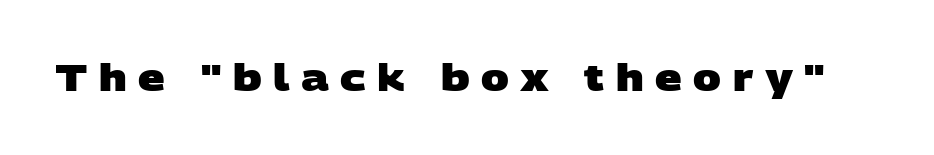
The image shows 37 px heavy, wide sans-serif type; set unusually wide letter spacing (+0.31 em), not underlined; low stroke contrast and a large x-height.
